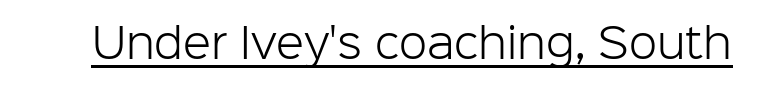
When letters stand straight like this, we call the style roman or upright. Nothing sits at the stroke ends, so this counts as sans-serif. The rendering uses the underline text-decoration. Caption: face not bold, strokes unweighted.
